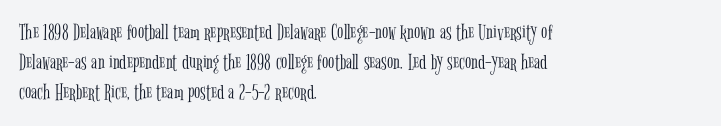
{"italic": "no", "bold": "no", "underline": "no", "align": "left", "line_spacing": "normal", "line_spacing_ratio": 1.31, "letter_spacing": "normal", "letter_spacing_em": 0.0, "glyph_px": 23}
